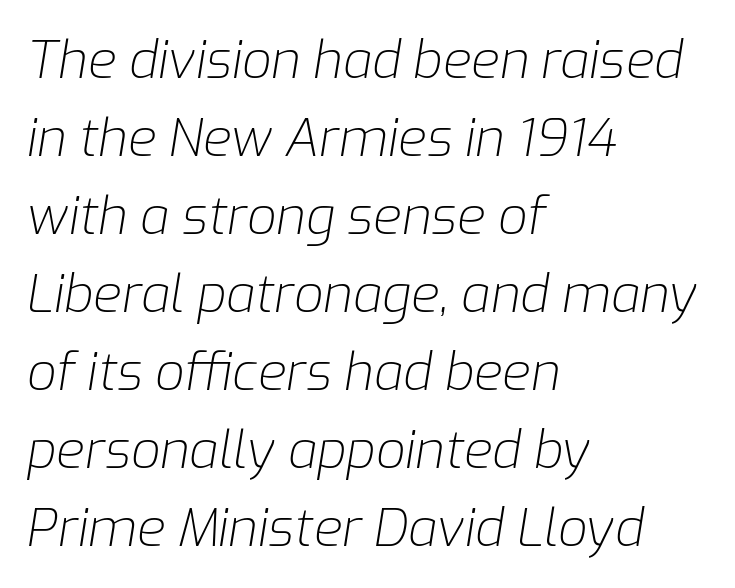
{"italic": "yes", "lean": "right", "slant_degrees": 9, "bold": "no", "weight": "light", "width": "normal", "stroke_contrast": "low", "x_height": "medium", "monospaced": "no", "underline": "no", "align": "left", "line_spacing": "normal", "line_spacing_ratio": 1.5, "letter_spacing": "normal", "letter_spacing_em": 0.0, "glyph_px": 52}
